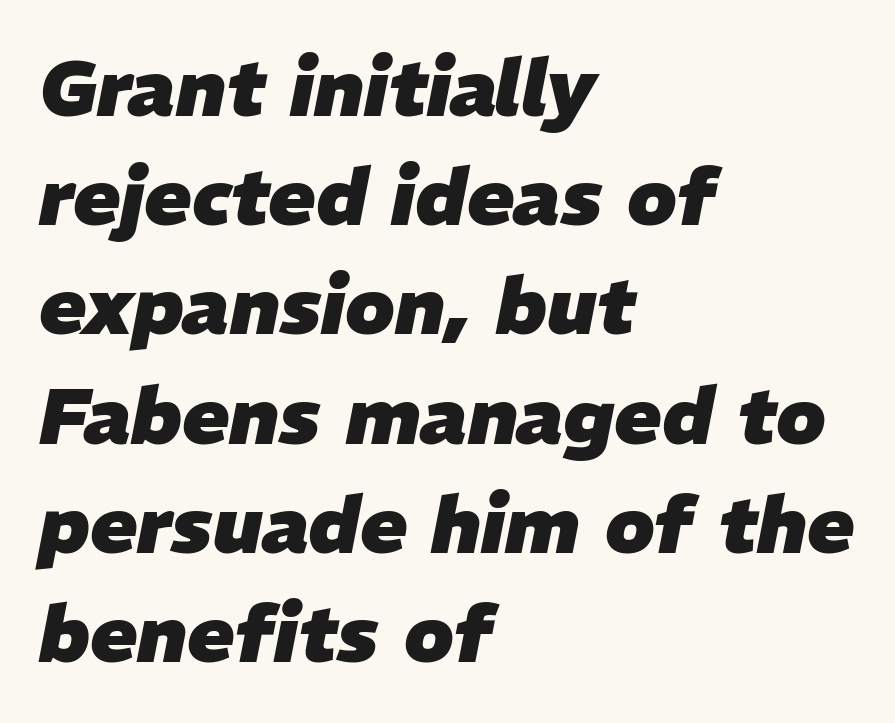
The image shows 78 px heavy type, italic (leaning right); set left-aligned, normal line spacing (1.4x), normal letter spacing, not underlined; low stroke contrast and a medium x-height.
